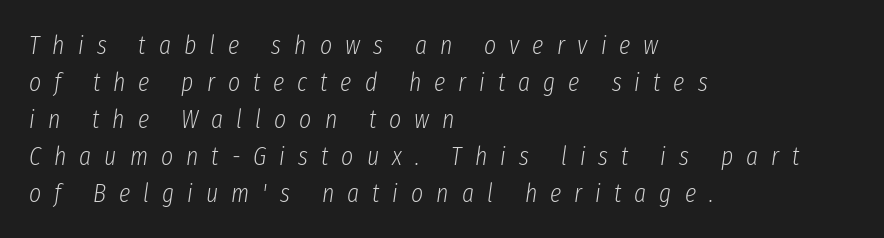
{"italic": "yes", "lean": "right", "slant_degrees": 8, "bold": "no", "underline": "no", "align": "left", "line_spacing": "normal", "line_spacing_ratio": 1.42, "letter_spacing": "wide", "letter_spacing_em": 0.5, "glyph_px": 26}
